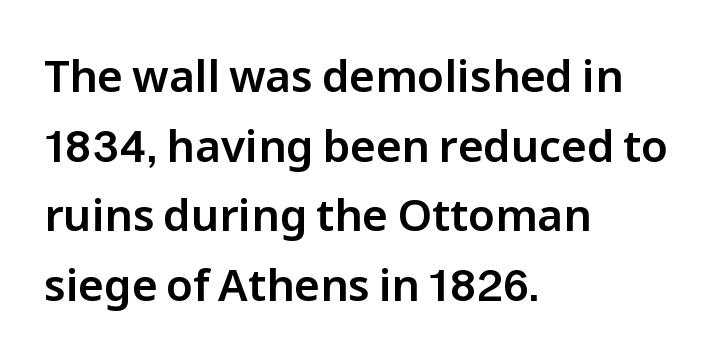
{"serif": "no", "italic": "no", "width": "normal", "stroke_contrast": "low", "x_height": "medium", "monospaced": "no", "underline": "no", "align": "left", "line_spacing": "normal", "line_spacing_ratio": 1.58, "letter_spacing": "normal", "letter_spacing_em": 0.0, "glyph_px": 44}
